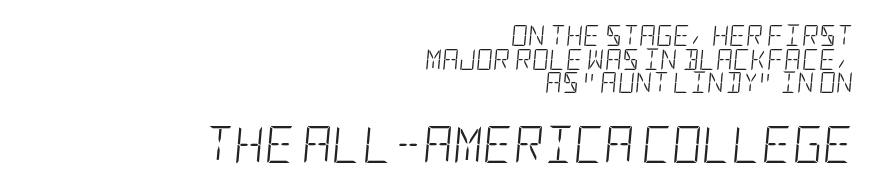
The image shows 37 px light, condensed type, italic (leaning right); set right-aligned, tight line spacing (1.13x), normal letter spacing, not underlined; the second (bottom) block is 1.76x larger; low stroke contrast and a large x-height.
